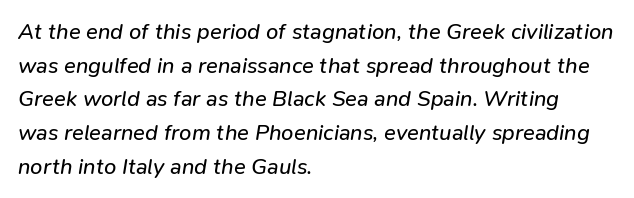
{"italic": "yes", "lean": "right", "slant_degrees": 9, "bold": "no", "underline": "no", "align": "left", "line_spacing": "normal", "line_spacing_ratio": 1.53, "letter_spacing": "normal", "letter_spacing_em": 0.0, "glyph_px": 22}
